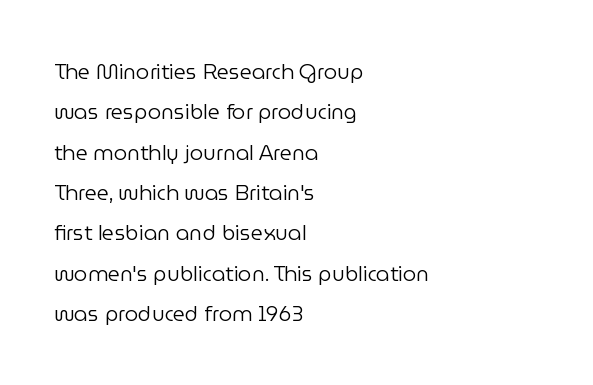
{"italic": "no", "bold": "no", "underline": "no", "align": "left", "line_spacing": "loose", "line_spacing_ratio": 1.92, "letter_spacing": "normal", "letter_spacing_em": 0.0, "glyph_px": 21}
